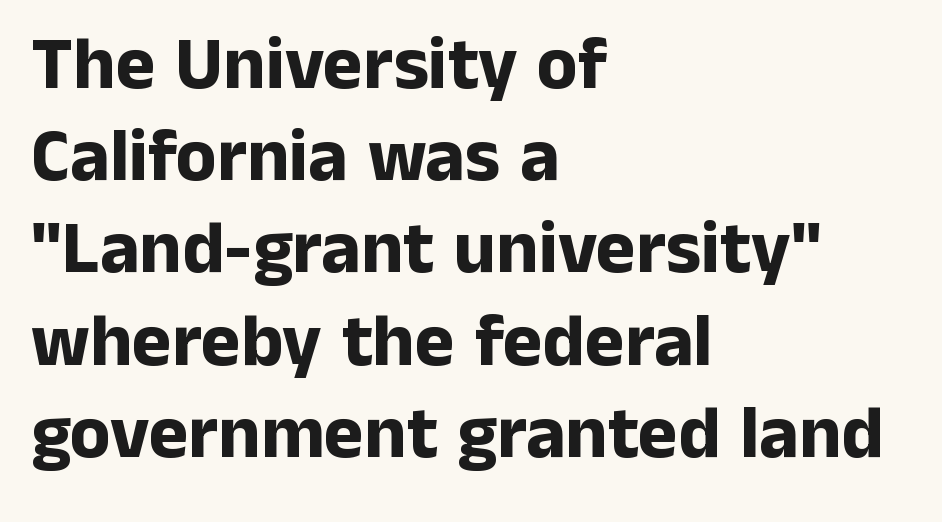
Notice how thick the strokes are: this is what a full bold looks like. Type without underlining. Honestly, the letter spacing is just normal — you wouldn't notice it. Nope, not italic — everything's standing straight.
